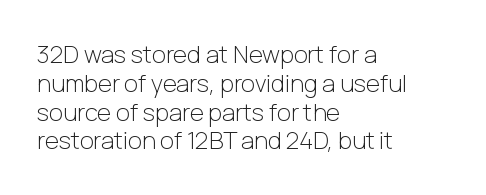
Horizontal alignment here is leftward, the default for most running prose. Is the stroke heavy? The answer is a plain regular-or-lighter. Posture: upright roman. The baseline area is clear. Between one letter and the next there's only the usual sliver of space.
